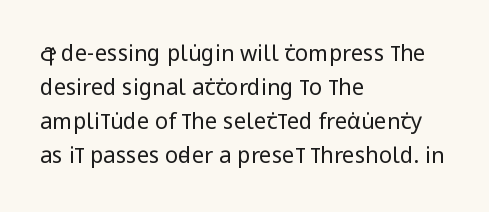
Q: Is the text bold? A: No.
Q: Is the text italic (slanted)? A: No, it is upright.
Q: Is the text underlined? A: No.
Q: How is the paragraph aligned? A: Left-aligned.
Q: Is the spacing between letters normal or unusually wide? A: Normal.
Q: Is the spacing between lines tight, normal or loose? A: Normal.
